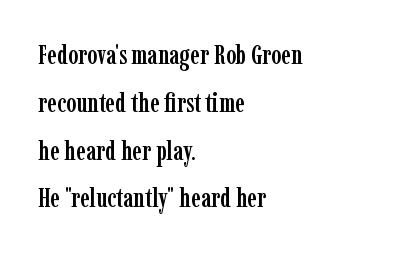
Q: Is the text italic (slanted)? A: No, it is upright.
Q: Is the text underlined? A: No.
Q: How is the paragraph aligned? A: Left-aligned.
Q: Is the spacing between letters normal or unusually wide? A: Normal.
